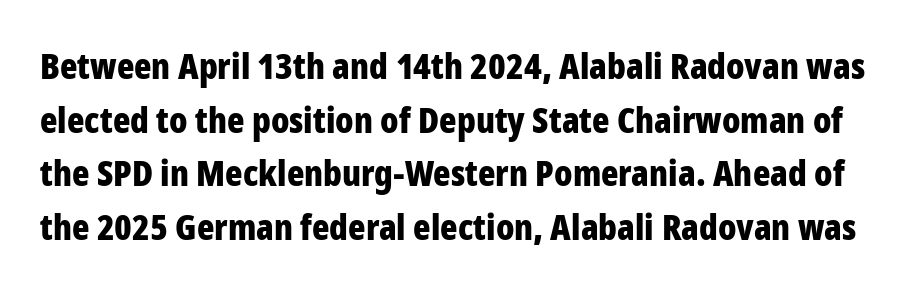
The image shows 36 px bold, condensed sans-serif type, upright; set normal line spacing (1.49x), normal letter spacing, not underlined; low stroke contrast and a medium x-height.
